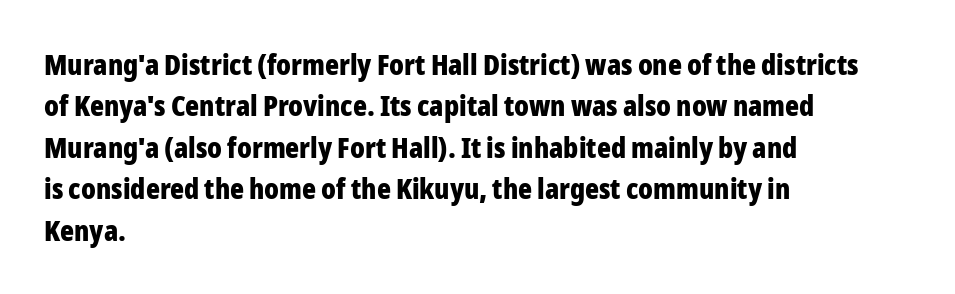
Q: Is the text bold? A: Yes.
Q: Is the text italic (slanted)? A: No, it is upright.
Q: Is the typeface a serif or a sans-serif typeface? A: Sans-serif.
Q: Is the text underlined? A: No.
Q: How is the paragraph aligned? A: Left-aligned.
Q: Is the spacing between letters normal or unusually wide? A: Normal.
Q: Is the spacing between lines tight, normal or loose? A: Normal.
Q: Width (condensed, normal, or wide)? A: Condensed.
Q: Stroke contrast? A: Low.
Q: x-height? A: Medium.
Q: Monospaced? A: No.
